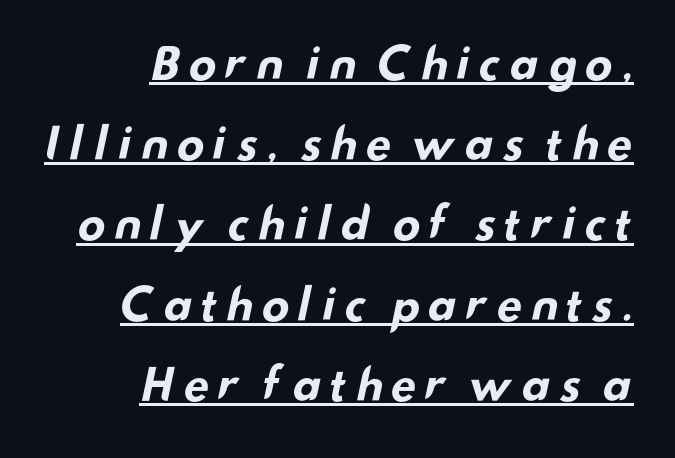
Q: Is the text bold? A: Yes.
Q: Is the typeface a serif or a sans-serif typeface? A: Sans-serif.
Q: Is the text underlined? A: Yes.
Q: How is the paragraph aligned? A: Right-aligned.
Q: Is the spacing between lines tight, normal or loose? A: Loose.
Q: Width (condensed, normal, or wide)? A: Wide.
Q: Stroke contrast? A: Low.
Q: x-height? A: Small.
Q: Monospaced? A: No.
